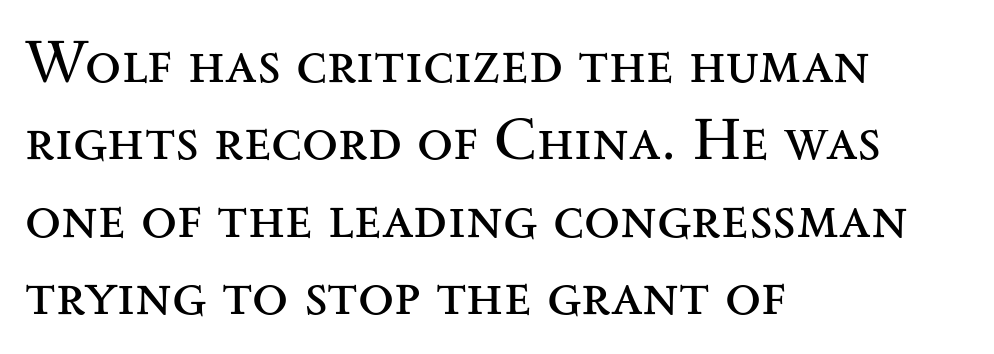
{"serif": "yes", "italic": "no", "bold": "no", "weight": "regular", "width": "wide", "stroke_contrast": "medium", "x_height": "small", "monospaced": "no", "underline": "no", "align": "left", "line_spacing": "normal", "line_spacing_ratio": 1.31, "letter_spacing": "normal", "letter_spacing_em": 0.0, "glyph_px": 59}
